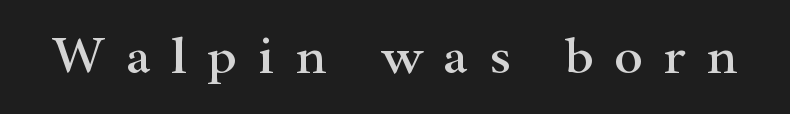
The image shows 54 px wide serif type, upright; set unusually wide letter spacing (+0.38 em), not underlined; high stroke contrast and a small x-height.
